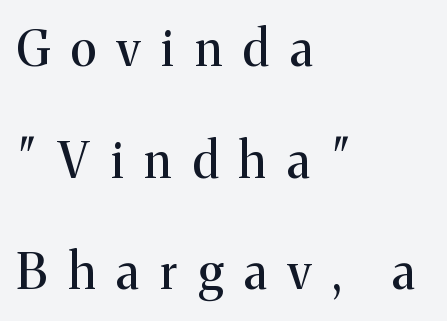
Q: Is the text italic (slanted)? A: No, it is upright.
Q: Is the typeface a serif or a sans-serif typeface? A: Serif.
Q: Is the text underlined? A: No.
Q: How is the paragraph aligned? A: Left-aligned.
Q: Is the spacing between letters normal or unusually wide? A: Unusually wide.
Q: Is the spacing between lines tight, normal or loose? A: Loose.
Q: Width (condensed, normal, or wide)? A: Normal.
Q: Stroke contrast? A: Medium.
Q: x-height? A: Medium.
Q: Monospaced? A: No.
